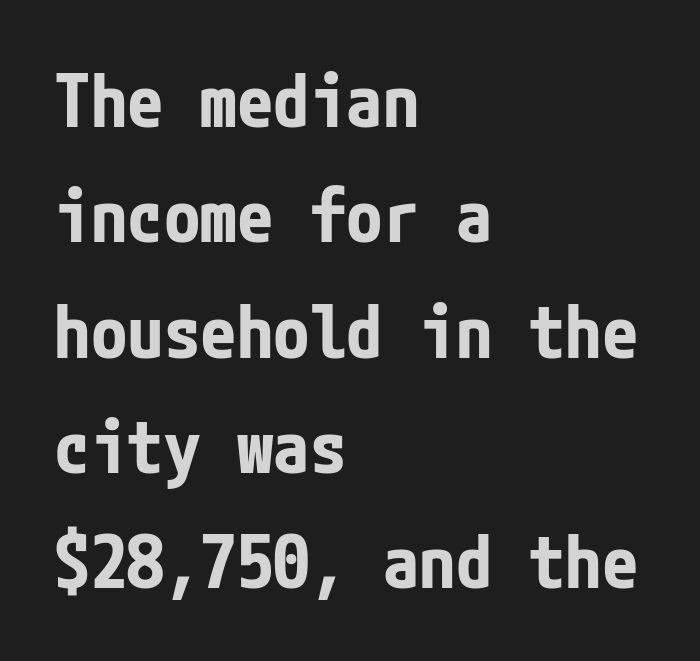
Q: Is the text bold? A: Yes.
Q: Is the text italic (slanted)? A: No, it is upright.
Q: Is the typeface a serif or a sans-serif typeface? A: Sans-serif.
Q: Is the text underlined? A: No.
Q: How is the paragraph aligned? A: Left-aligned.
Q: Is the spacing between letters normal or unusually wide? A: Normal.
Q: Is the spacing between lines tight, normal or loose? A: Normal.
Q: Width (condensed, normal, or wide)? A: Condensed.
Q: Stroke contrast? A: Low.
Q: x-height? A: Medium.
